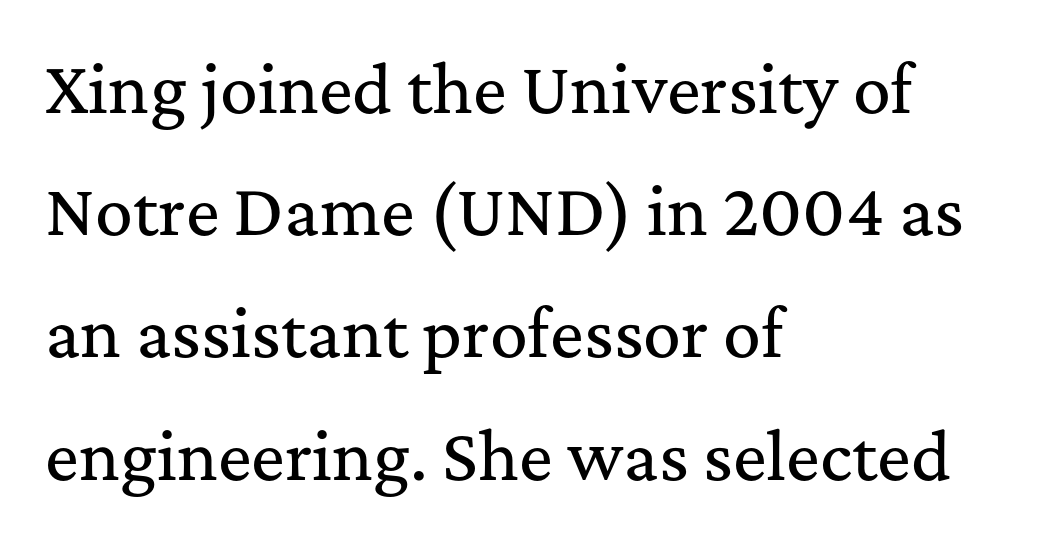
The image shows 63 px serif type, upright; set left-aligned, loose line spacing (1.94x), normal letter spacing, not underlined; medium stroke contrast and a medium x-height.
